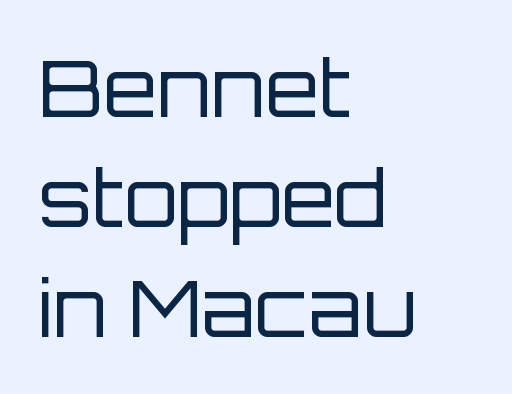
The image shows 78 px regular-weight sans-serif type, upright; set left-aligned, normal line spacing (1.41x), normal letter spacing, not underlined; low stroke contrast and a large x-height.
